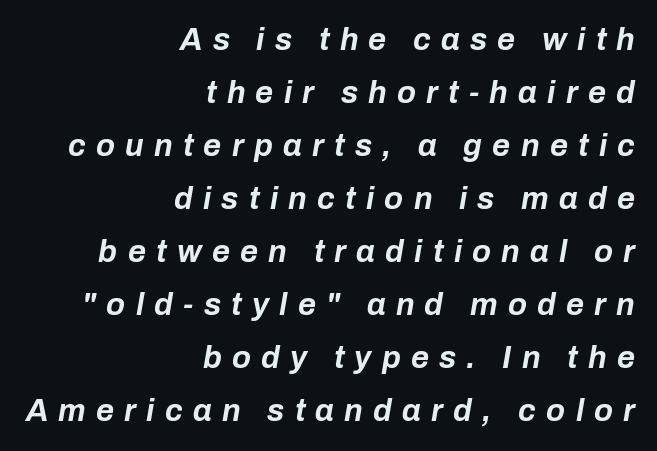
The image shows 31 px bold type, italic (leaning right); set right-aligned, line spacing 1.71x, unusually wide letter spacing (+0.33 em), not underlined; low stroke contrast and a medium x-height.
